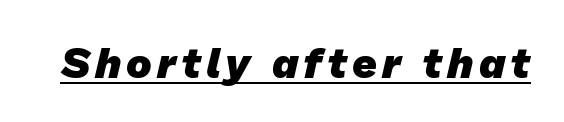
{"serif": "no", "bold": "yes", "weight": "heavy", "width": "normal", "stroke_contrast": "low", "x_height": "medium", "monospaced": "no", "underline": "yes", "glyph_px": 43}
